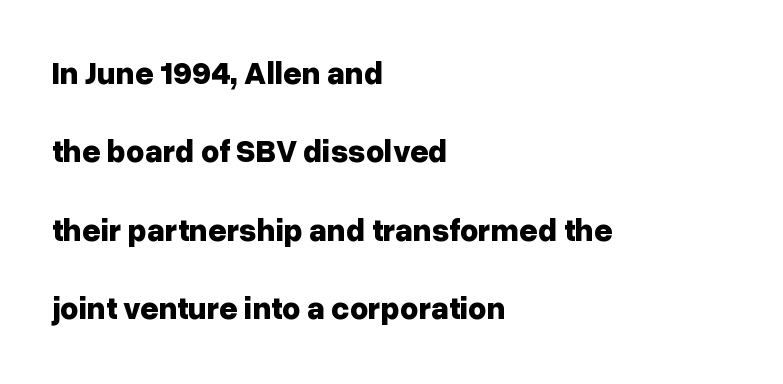
{"serif": "no", "italic": "no", "bold": "yes", "weight": "bold", "width": "normal", "stroke_contrast": "low", "x_height": "medium", "monospaced": "no", "underline": "no", "align": "left", "line_spacing": "loose", "line_spacing_ratio": 2.45, "letter_spacing": "normal", "letter_spacing_em": 0.0, "glyph_px": 32}
